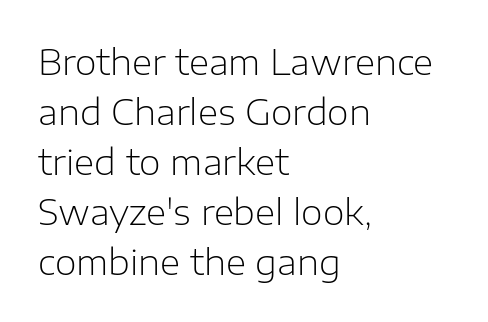
Q: Is the text bold? A: No.
Q: Is the text italic (slanted)? A: No, it is upright.
Q: Is the typeface a serif or a sans-serif typeface? A: Sans-serif.
Q: Is the text underlined? A: No.
Q: How is the paragraph aligned? A: Left-aligned.
Q: Is the spacing between letters normal or unusually wide? A: Normal.
Q: Is the spacing between lines tight, normal or loose? A: Normal.
Q: Width (condensed, normal, or wide)? A: Normal.
Q: Stroke contrast? A: Low.
Q: x-height? A: Medium.
Q: Monospaced? A: No.
